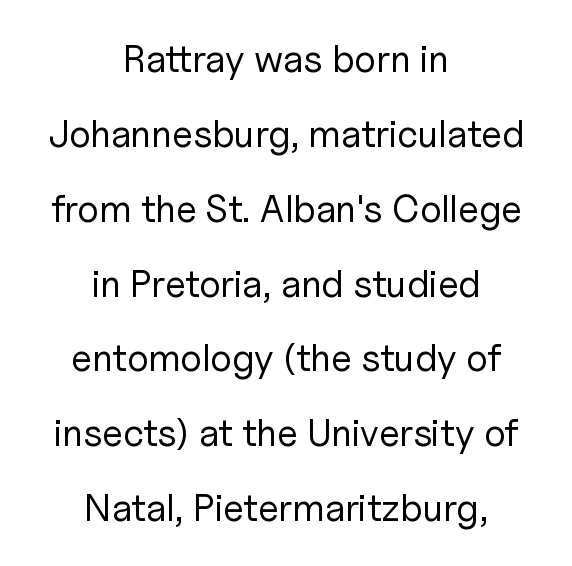
Q: Is the text bold? A: No.
Q: Is the text italic (slanted)? A: No, it is upright.
Q: Is the typeface a serif or a sans-serif typeface? A: Sans-serif.
Q: Is the text underlined? A: No.
Q: How is the paragraph aligned? A: Centered.
Q: Is the spacing between letters normal or unusually wide? A: Normal.
Q: Is the spacing between lines tight, normal or loose? A: Loose.
Q: Width (condensed, normal, or wide)? A: Normal.
Q: Stroke contrast? A: Low.
Q: x-height? A: Medium.
Q: Monospaced? A: No.
